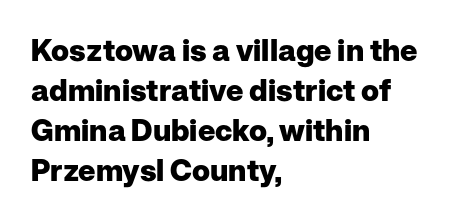
{"serif": "no", "italic": "no", "bold": "yes", "weight": "heavy", "width": "normal", "stroke_contrast": "low", "x_height": "medium", "monospaced": "no", "underline": "no", "align": "left", "line_spacing": "normal", "line_spacing_ratio": 1.33, "letter_spacing": "normal", "letter_spacing_em": 0.0, "glyph_px": 30}
